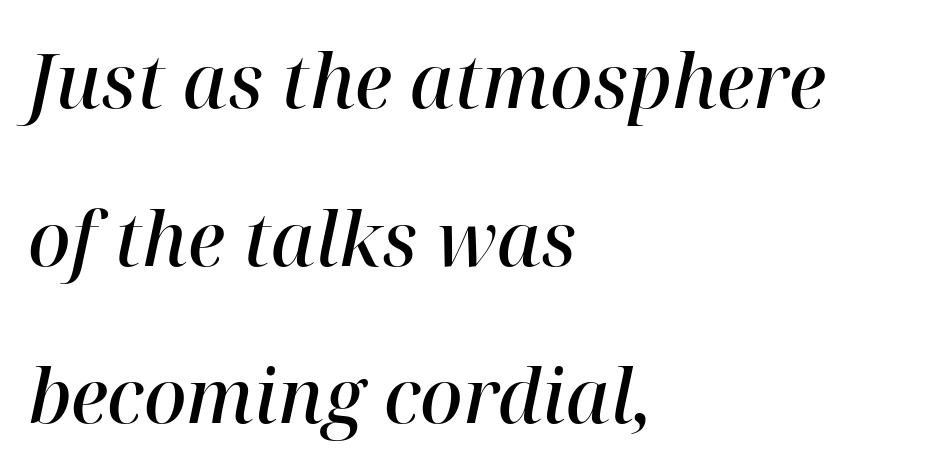
The image shows 74 px semibold serif type, italic (leaning right); set left-aligned, loose line spacing (2.13x), normal letter spacing, not underlined; high stroke contrast and a medium x-height.
